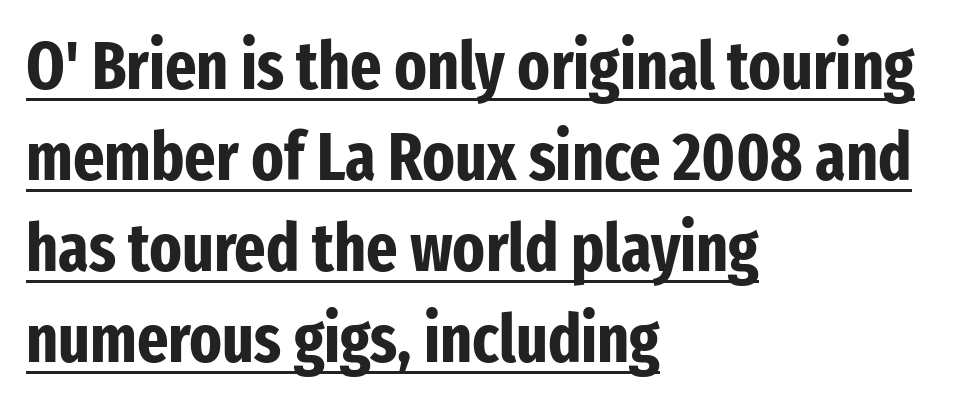
Q: Is the text bold? A: Yes.
Q: Is the text italic (slanted)? A: No, it is upright.
Q: Is the typeface a serif or a sans-serif typeface? A: Sans-serif.
Q: Is the text underlined? A: Yes.
Q: How is the paragraph aligned? A: Left-aligned.
Q: Is the spacing between letters normal or unusually wide? A: Normal.
Q: Is the spacing between lines tight, normal or loose? A: Normal.
Q: Width (condensed, normal, or wide)? A: Condensed.
Q: Stroke contrast? A: Low.
Q: x-height? A: Medium.
Q: Monospaced? A: No.
